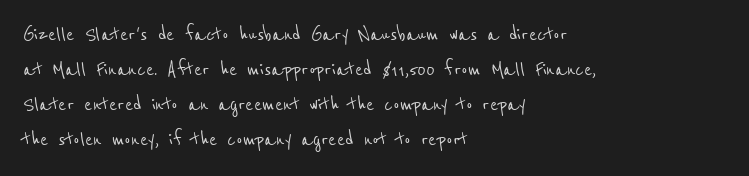
Q: Is the text underlined? A: No.
Q: How is the paragraph aligned? A: Left-aligned.
Q: Is the spacing between letters normal or unusually wide? A: Normal.
Q: Is the spacing between lines tight, normal or loose? A: Normal.
